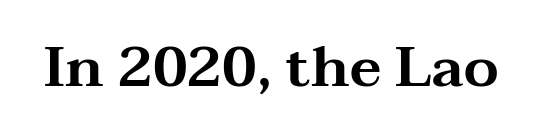
Font category for this specimen: serif. Do the characters align in a grid? No, the font is proportional. Caption: standard tracking, unaltered. Check the space under the baseline: it is left empty. Every character sits straight up, as roman type does.
